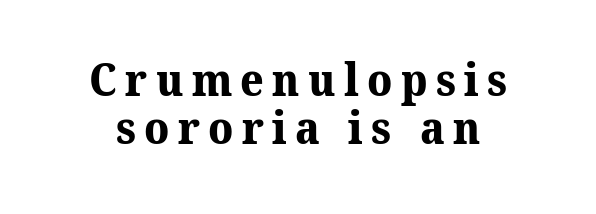
{"serif": "yes", "bold": "yes", "weight": "bold", "width": "normal", "stroke_contrast": "medium", "x_height": "medium", "monospaced": "no", "underline": "no", "align": "center", "line_spacing": "tight", "line_spacing_ratio": 1.05, "glyph_px": 46}
